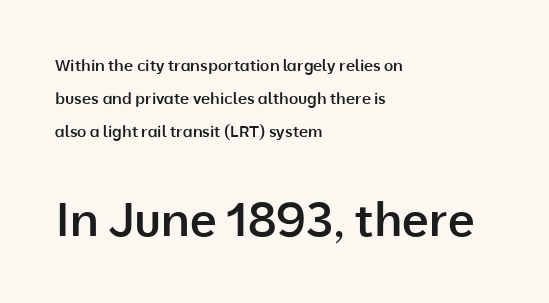
Q: Is the text bold? A: Semi-bold.
Q: Is the text italic (slanted)? A: No, it is upright.
Q: Is the typeface a serif or a sans-serif typeface? A: Sans-serif.
Q: Is the text underlined? A: No.
Q: How is the paragraph aligned? A: Left-aligned.
Q: Is the spacing between letters normal or unusually wide? A: Normal.
Q: Is the spacing between lines tight, normal or loose? A: Loose.
Q: Which block of text is set in a larger size, the first (top) or the second (bottom)? A: The second (bottom) one.
Q: Width (condensed, normal, or wide)? A: Normal.
Q: Stroke contrast? A: Low.
Q: x-height? A: Medium.
Q: Monospaced? A: No.
